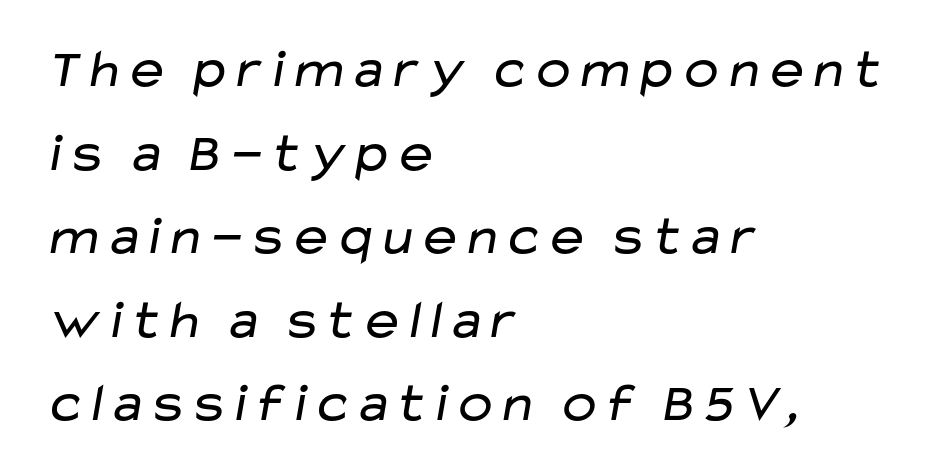
The image shows 55 px regular-weight, wide sans-serif type; set left-aligned, normal line spacing (1.52x), normal letter spacing, not underlined; low stroke contrast and a medium x-height.
